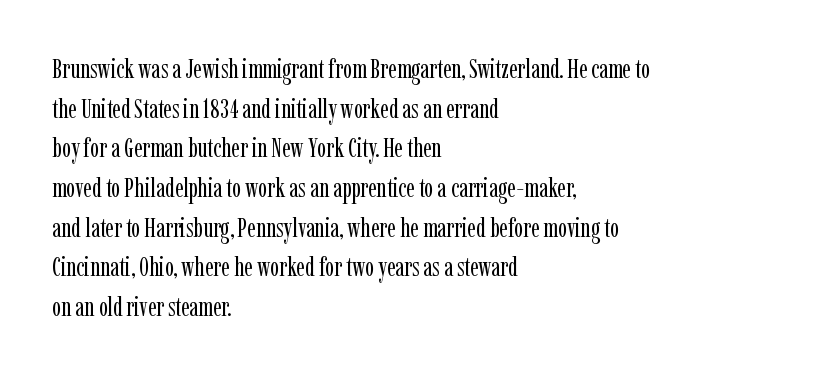
Q: Is the text bold? A: No.
Q: Is the text italic (slanted)? A: No, it is upright.
Q: Is the text underlined? A: No.
Q: How is the paragraph aligned? A: Left-aligned.
Q: Is the spacing between letters normal or unusually wide? A: Normal.
Q: Is the spacing between lines tight, normal or loose? A: Normal.
